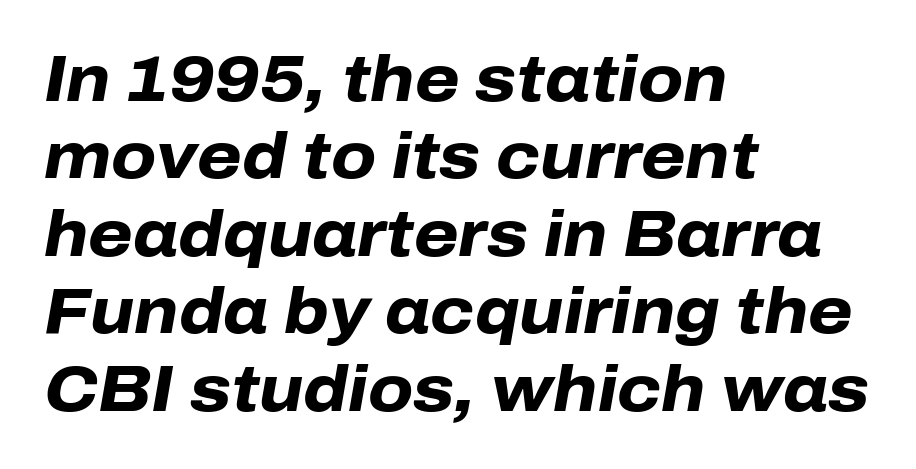
The rendering applies a slant to the glyphs. Rule under the text: the space is simply empty. The strokes are fattened all the way to bold. Notice how the passage keeps a crisp vertical edge on the left only. The letters sit at their default tracking, neither squeezed nor spread.
